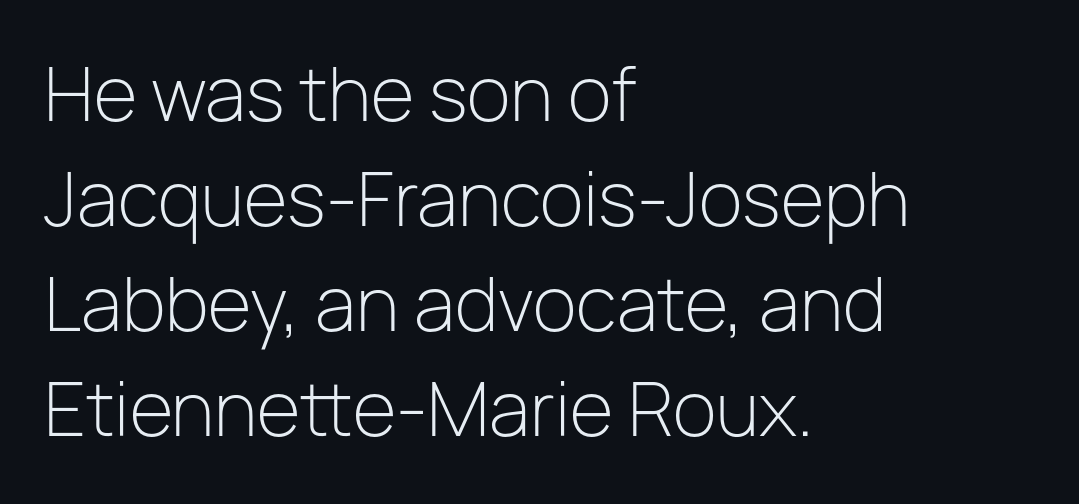
Q: Is the text bold? A: No.
Q: Is the text italic (slanted)? A: No, it is upright.
Q: Is the typeface a serif or a sans-serif typeface? A: Sans-serif.
Q: Is the text underlined? A: No.
Q: How is the paragraph aligned? A: Left-aligned.
Q: Is the spacing between letters normal or unusually wide? A: Normal.
Q: Is the spacing between lines tight, normal or loose? A: Normal.
Q: Width (condensed, normal, or wide)? A: Normal.
Q: Stroke contrast? A: Low.
Q: x-height? A: Medium.
Q: Monospaced? A: No.
